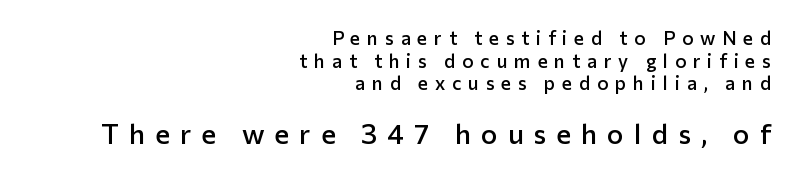
The letters are semibold — heavier than regular but short of a full bold. Descenders hang freely into open space. The letters are spread apart with noticeably loose tracking. Italic? Not at all — the glyphs are vertical.
